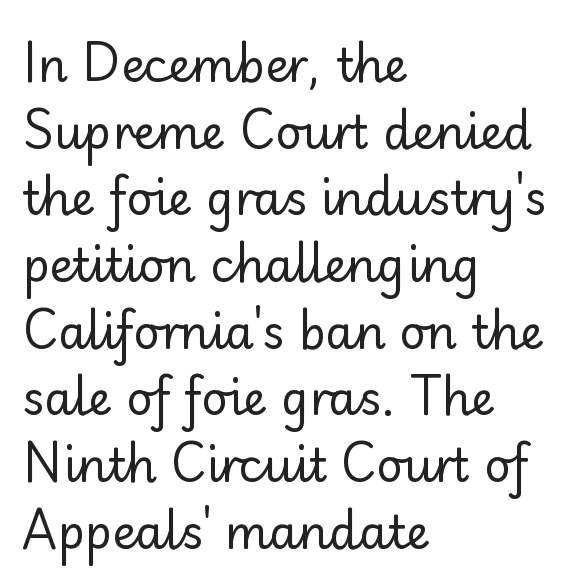
Look at the tracking — it's just the regular setting, nothing added. Plain, unruled lines of type. Stroke mass is kept to a normal reading level or below. Compared with a centered layout, this one pins lines to the left instead.
